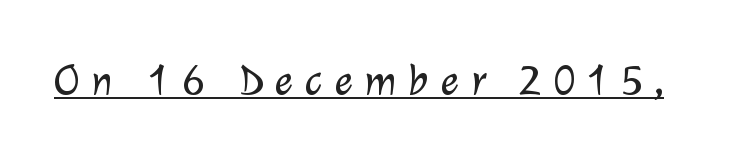
The face used here is proportionally spaced, like ordinary book or web type. There is plenty of visible air inserted between adjacent glyphs. The words here are underlined. Are there feet on the stems? There aren't — it's a sans. The characters are drawn with everyday or finer stroke widths.
